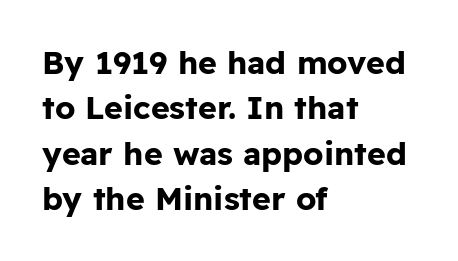
{"serif": "no", "italic": "no", "bold": "yes", "weight": "bold", "width": "normal", "stroke_contrast": "low", "x_height": "medium", "monospaced": "no", "underline": "no", "align": "left", "line_spacing": "normal", "line_spacing_ratio": 1.42, "letter_spacing": "normal", "letter_spacing_em": 0.0, "glyph_px": 32}
